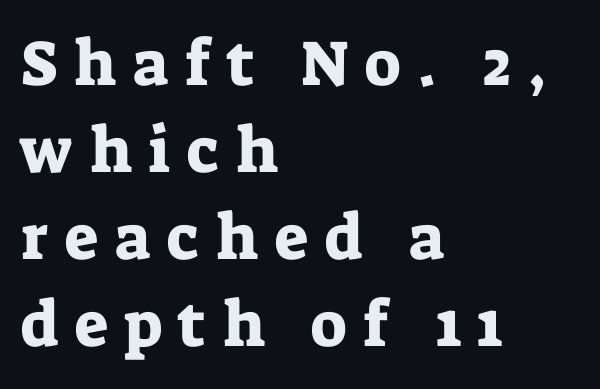
Q: Is the text italic (slanted)? A: No, it is upright.
Q: Is the typeface a serif or a sans-serif typeface? A: Serif.
Q: Is the text underlined? A: No.
Q: How is the paragraph aligned? A: Left-aligned.
Q: Is the spacing between letters normal or unusually wide? A: Unusually wide.
Q: Is the spacing between lines tight, normal or loose? A: Normal.
Q: Width (condensed, normal, or wide)? A: Normal.
Q: Stroke contrast? A: Low.
Q: x-height? A: Medium.
Q: Monospaced? A: No.
